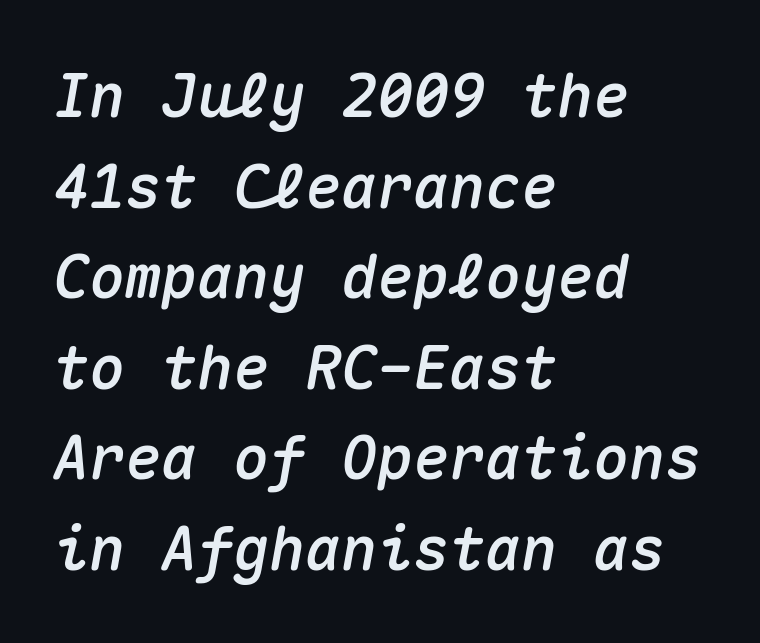
Q: Is the text italic (slanted)? A: Yes, it leans right by about 10 degrees.
Q: Is the text underlined? A: No.
Q: How is the paragraph aligned? A: Left-aligned.
Q: Is the spacing between letters normal or unusually wide? A: Normal.
Q: Is the spacing between lines tight, normal or loose? A: Normal.
Q: Width (condensed, normal, or wide)? A: Normal.
Q: Stroke contrast? A: Medium.
Q: x-height? A: Medium.
Q: Monospaced? A: Yes.
